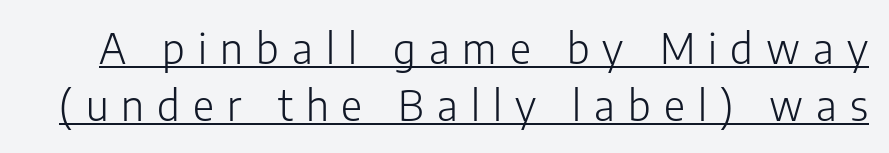
Q: Is the text bold? A: No.
Q: Is the text italic (slanted)? A: No, it is upright.
Q: Is the typeface a serif or a sans-serif typeface? A: Sans-serif.
Q: Is the text underlined? A: Yes.
Q: Is the spacing between letters normal or unusually wide? A: Unusually wide.
Q: Is the spacing between lines tight, normal or loose? A: Normal.
Q: Width (condensed, normal, or wide)? A: Normal.
Q: Stroke contrast? A: Low.
Q: x-height? A: Medium.
Q: Monospaced? A: No.
